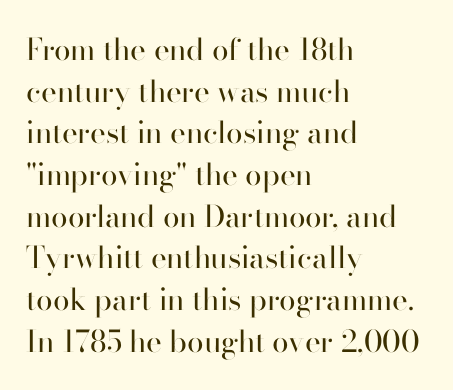
A light-to-regular cut is what we see here. The rag falls on the right side of this text block. Think of a printed novel: that variable character pitch is what you see here. The baseline area is clear.
